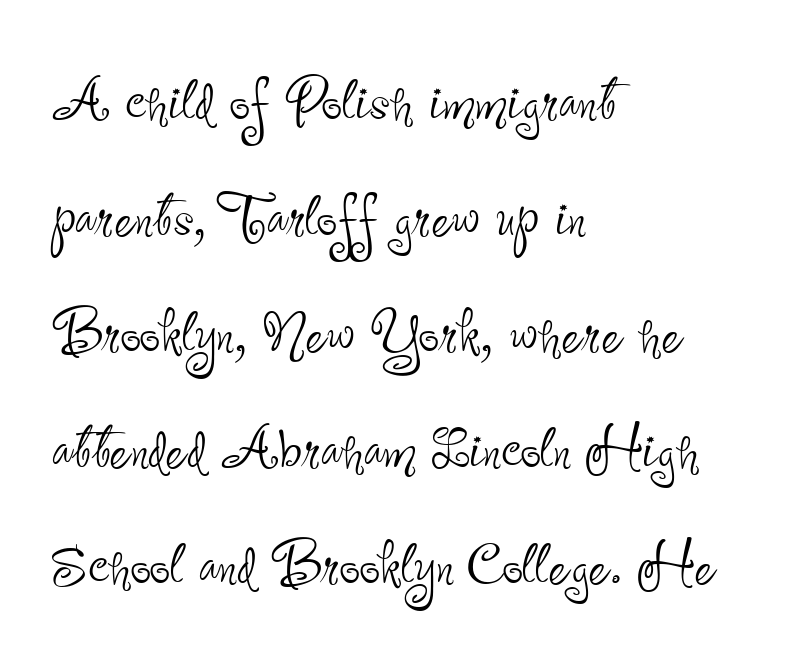
Q: Is the text bold? A: No.
Q: Is the text italic (slanted)? A: Yes.
Q: Is the typeface a serif or a sans-serif typeface? A: Sans-serif.
Q: Is the text underlined? A: No.
Q: How is the paragraph aligned? A: Left-aligned.
Q: Is the spacing between letters normal or unusually wide? A: Normal.
Q: Is the spacing between lines tight, normal or loose? A: Normal.
Q: Width (condensed, normal, or wide)? A: Condensed.
Q: Stroke contrast? A: Low.
Q: x-height? A: Small.
Q: Monospaced? A: No.
